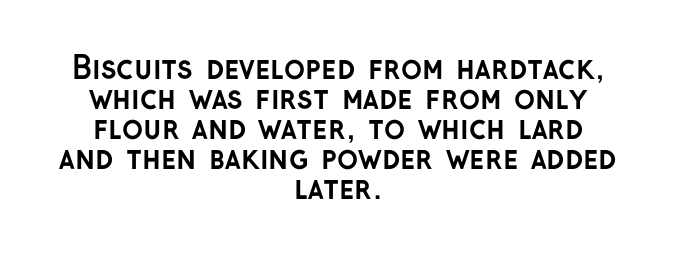
Q: Is the text bold? A: Yes.
Q: Is the text italic (slanted)? A: No, it is upright.
Q: Is the typeface a serif or a sans-serif typeface? A: Sans-serif.
Q: Is the text underlined? A: No.
Q: How is the paragraph aligned? A: Centered.
Q: Is the spacing between letters normal or unusually wide? A: Normal.
Q: Is the spacing between lines tight, normal or loose? A: Tight.
Q: Width (condensed, normal, or wide)? A: Normal.
Q: Stroke contrast? A: Low.
Q: x-height? A: Medium.
Q: Monospaced? A: No.
